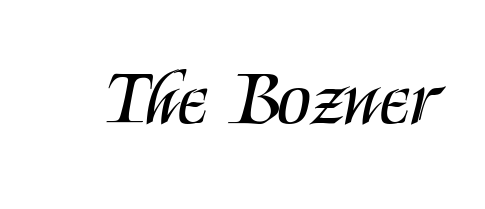
Q: Is the text bold? A: No.
Q: Is the text italic (slanted)? A: Yes.
Q: Is the typeface a serif or a sans-serif typeface? A: Sans-serif.
Q: Is the text underlined? A: No.
Q: Is the spacing between letters normal or unusually wide? A: Normal.
Q: Width (condensed, normal, or wide)? A: Condensed.
Q: Stroke contrast? A: Medium.
Q: x-height? A: Large.
Q: Monospaced? A: No.
